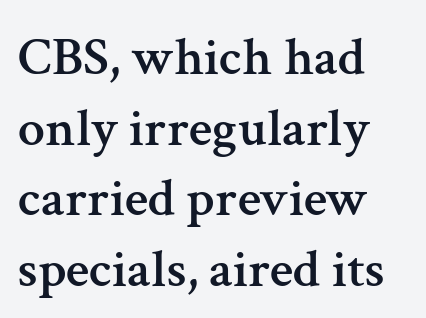
{"serif": "yes", "italic": "no", "width": "normal", "stroke_contrast": "medium", "x_height": "medium", "monospaced": "no", "underline": "no", "align": "left", "line_spacing": "normal", "line_spacing_ratio": 1.31, "letter_spacing": "normal", "letter_spacing_em": 0.0, "glyph_px": 54}
